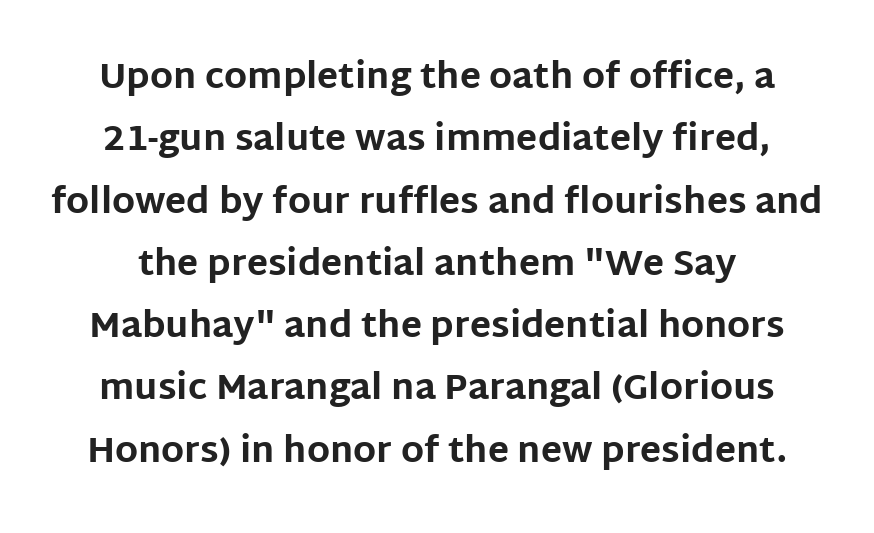
Q: Is the text bold? A: Yes.
Q: Is the text italic (slanted)? A: No, it is upright.
Q: Is the typeface a serif or a sans-serif typeface? A: Sans-serif.
Q: Is the text underlined? A: No.
Q: Is the spacing between letters normal or unusually wide? A: Normal.
Q: Width (condensed, normal, or wide)? A: Normal.
Q: Stroke contrast? A: Low.
Q: x-height? A: Large.
Q: Monospaced? A: No.
